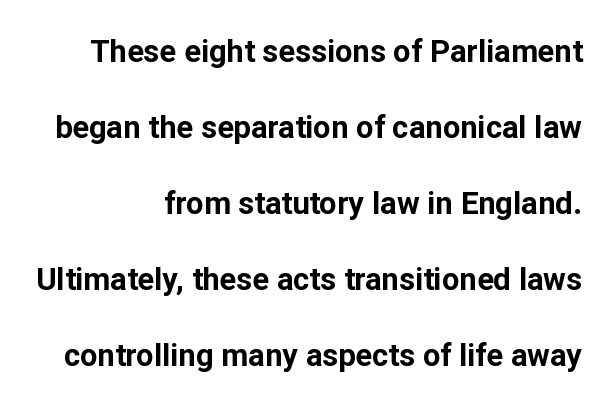
Nobody drew a line under any word here. These lines were composed using upright roman letters. Students, note that the glyphs here touch the page at normal intervals. This sample trades compactness for vertical openness between lines.
